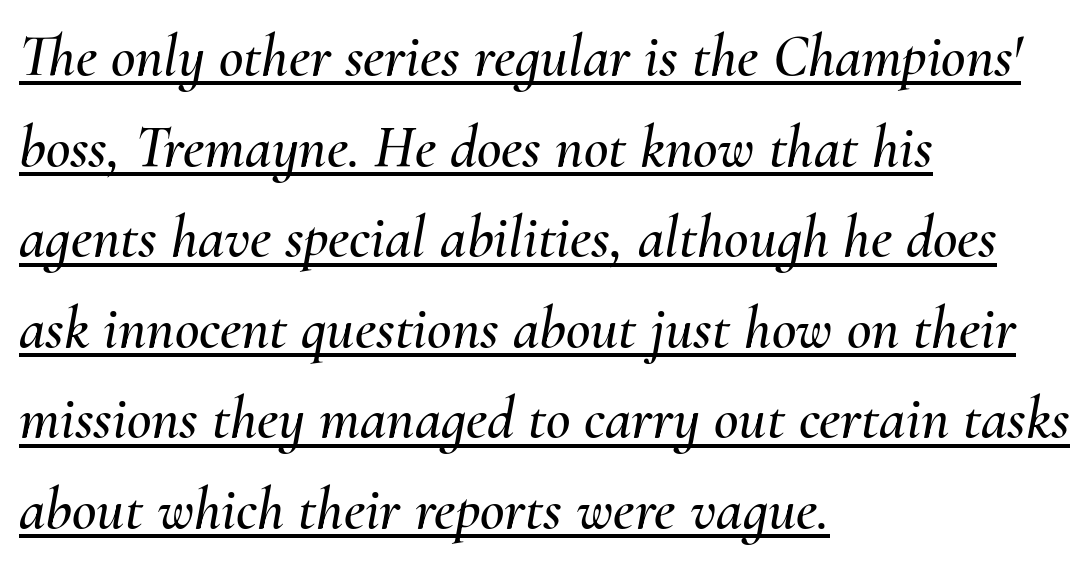
Leading matches the norm, producing a regular column. Honestly, the letter spacing is just normal — you wouldn't notice it. Think of a printed novel: that variable character pitch is what you see here. Line starts are locked; line ends wander. Yep, that's italic — everything's leaning.
